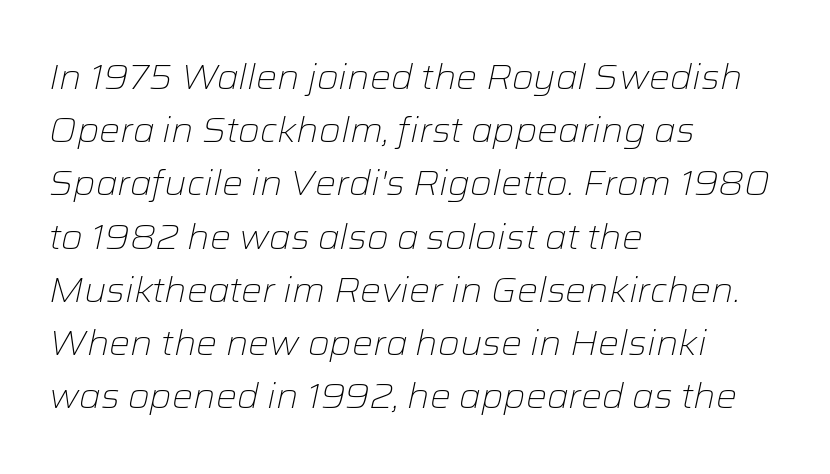
The image shows 35 px light type, italic (leaning right); set left-aligned, normal line spacing (1.52x), normal letter spacing, not underlined; low stroke contrast and a medium x-height.
